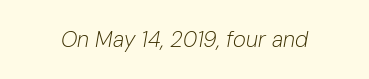
{"italic": "yes", "lean": "right", "slant_degrees": 10, "bold": "no", "underline": "no", "letter_spacing": "normal", "letter_spacing_em": 0.0, "glyph_px": 22}
